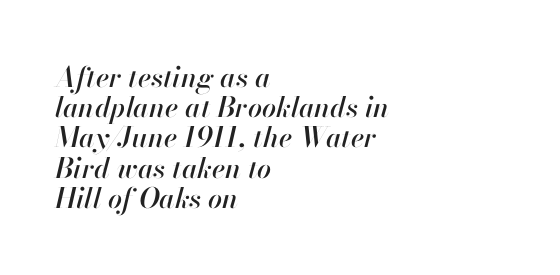
The image shows 28 px text type, italic (leaning right); set left-aligned, tight line spacing (1.08x), normal letter spacing, not underlined; high stroke contrast and a small x-height.
